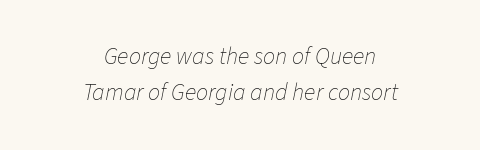
Q: Is the text bold? A: No.
Q: Is the text italic (slanted)? A: Yes, it leans right by about 11 degrees.
Q: Is the text underlined? A: No.
Q: How is the paragraph aligned? A: Centered.
Q: Is the spacing between letters normal or unusually wide? A: Normal.
Q: Is the spacing between lines tight, normal or loose? A: Normal.
